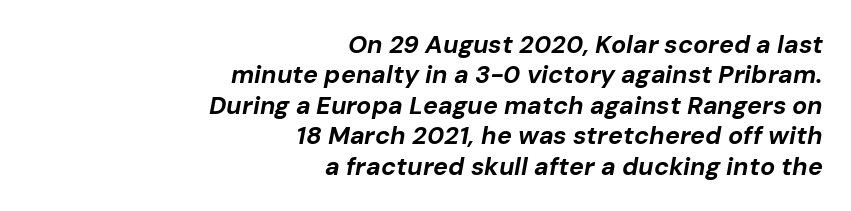
The image shows 25 px bold type, italic (leaning right); set right-aligned, line spacing 1.22x, normal letter spacing, not underlined.
